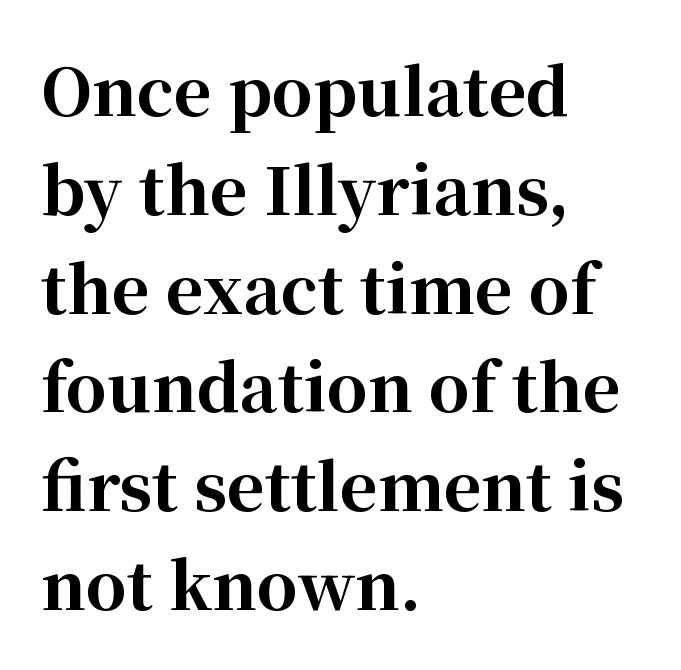
Serif or sans? Serif — the stroke terminals have little feet. Honestly, the row spacing looks completely unremarkable. Proportional: the letters do not fall into vertical columns. Upright lettering throughout.
